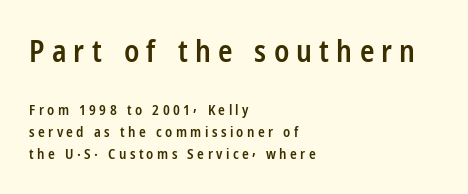
{"serif": "no", "italic": "no", "bold": "semi", "weight": "semibold", "width": "condensed", "stroke_contrast": "low", "x_height": "medium", "monospaced": "no", "underline": "no", "align": "left", "line_spacing": "normal", "line_spacing_ratio": 1.57, "letter_spacing": "wide", "letter_spacing_em": 0.24, "larger_block": "first", "size_ratio": 2.14, "glyph_px": 30}
